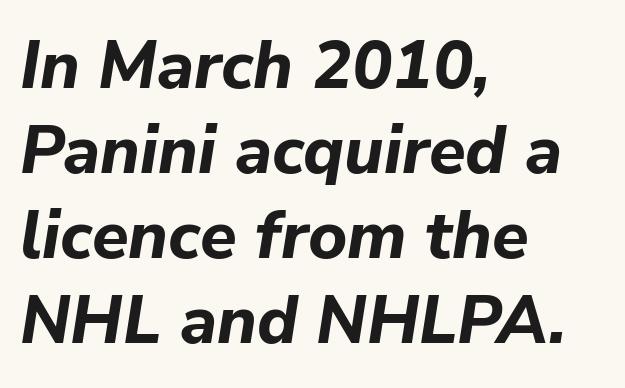
The rows are spaced the way most documents space them. Nobody touched the tracking dial on this one. The foot of each line stays bare and open. I'd describe the lettering as bold — thick and assertive.
